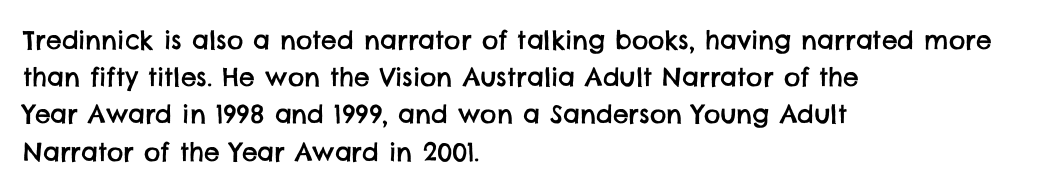
{"underline": "no", "align": "left", "line_spacing": "normal", "line_spacing_ratio": 1.49, "letter_spacing": "normal", "letter_spacing_em": 0.0, "glyph_px": 25}
